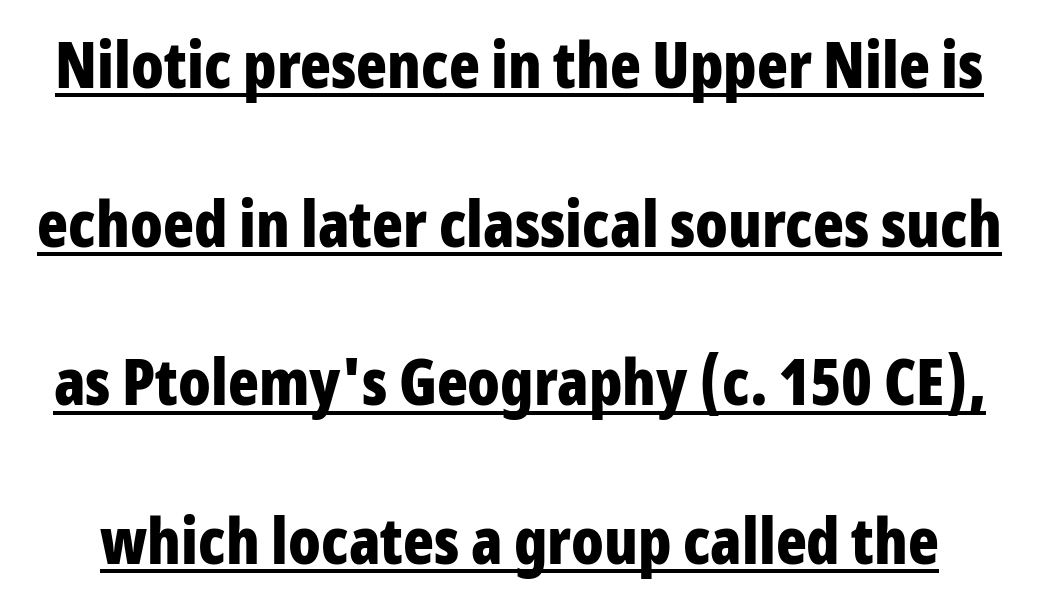
The image shows 64 px bold, condensed sans-serif type, upright; set loose line spacing (2.48x), normal letter spacing, underlined; low stroke contrast and a medium x-height.
